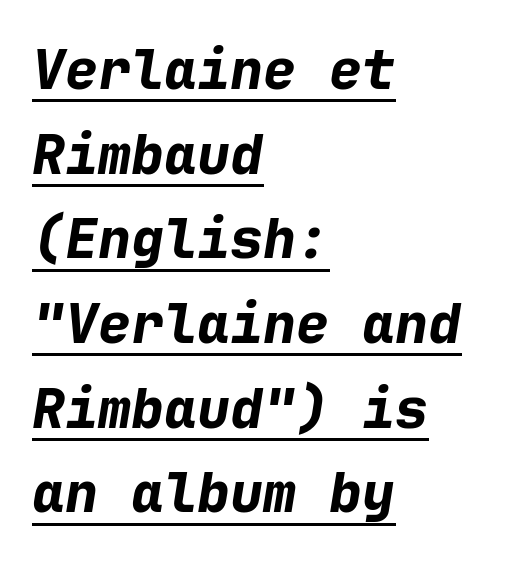
{"italic": "yes", "lean": "right", "slant_degrees": 9, "bold": "yes", "weight": "bold", "width": "normal", "stroke_contrast": "low", "x_height": "medium", "monospaced": "yes", "underline": "yes", "align": "left", "line_spacing": "normal", "line_spacing_ratio": 1.54, "letter_spacing": "normal", "letter_spacing_em": 0.0, "glyph_px": 55}
